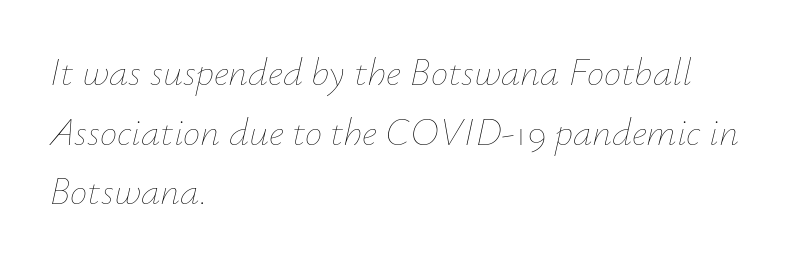
Letters rest on an invisible, unmarked baseline. This sample keeps an unexceptional amount of space between lines. A typesetter would call this proportional, since set widths differ per character. Rendered with sloped, italic letterforms. Weight: regular or lighter. Compared with typical body copy, the letter spacing here is the same.
